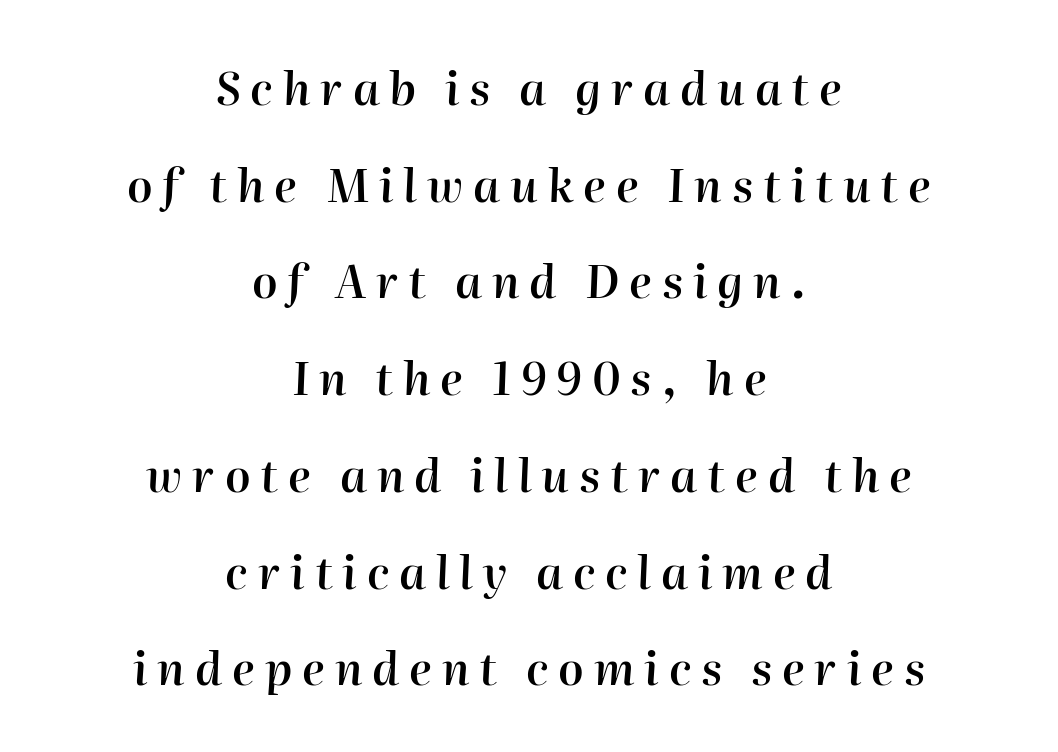
Q: Is the text bold? A: Semi-bold.
Q: Is the text italic (slanted)? A: Yes, it leans right by about 2 degrees.
Q: Is the text underlined? A: No.
Q: How is the paragraph aligned? A: Centered.
Q: Is the spacing between letters normal or unusually wide? A: Unusually wide.
Q: Is the spacing between lines tight, normal or loose? A: Loose.
Q: Width (condensed, normal, or wide)? A: Normal.
Q: Stroke contrast? A: High.
Q: x-height? A: Medium.
Q: Monospaced? A: No.
